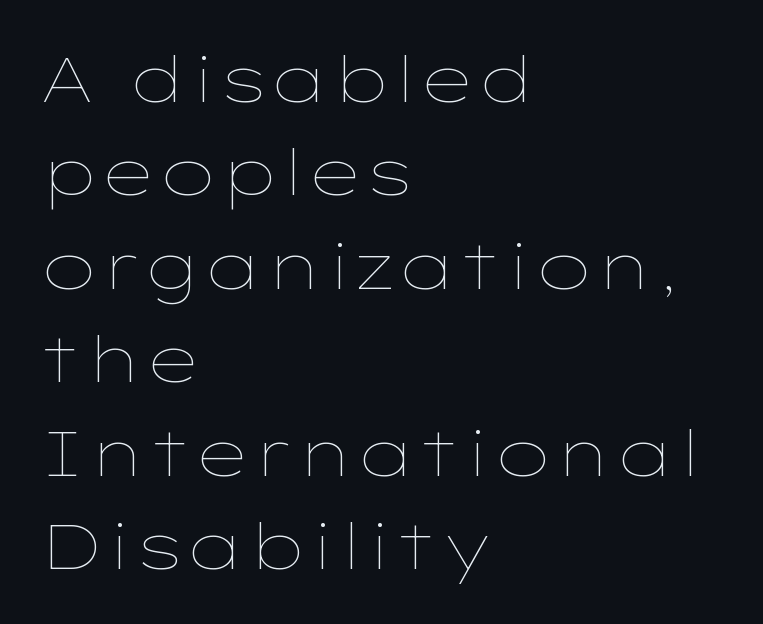
{"italic": "no", "bold": "no", "weight": "thin", "width": "wide", "stroke_contrast": "low", "x_height": "medium", "monospaced": "no", "underline": "no", "align": "left", "line_spacing": "normal", "line_spacing_ratio": 1.46, "letter_spacing": "normal", "letter_spacing_em": 0.0, "glyph_px": 64}
